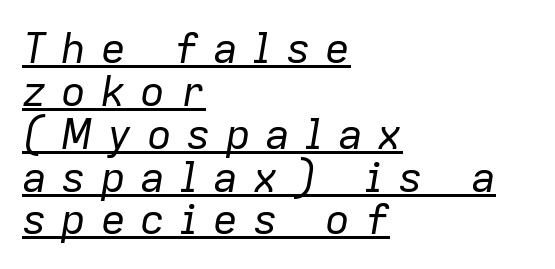
Characters follow at a spacing far wider than the type designer built in. Stems here are at most as thick as an everyday book face. Underlined type. Proportional: the letters do not fall into vertical columns. Line starts are locked; line ends wander. The text carries the slant typical of an italic or oblique font.
